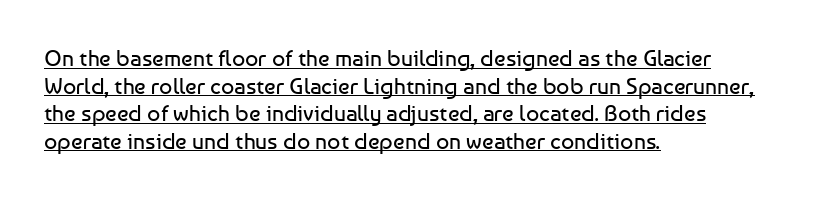
{"italic": "no", "bold": "no", "underline": "yes", "align": "left", "line_spacing_ratio": 1.2, "letter_spacing": "normal", "letter_spacing_em": 0.0, "glyph_px": 23}
